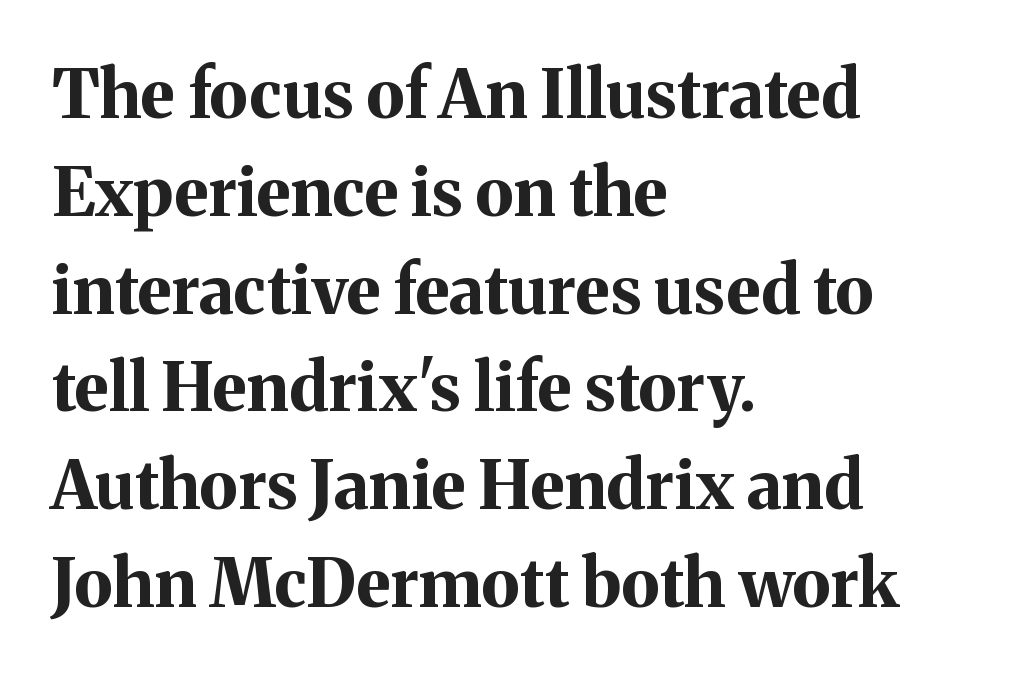
{"serif": "yes", "italic": "no", "bold": "yes", "weight": "bold", "width": "normal", "stroke_contrast": "medium", "x_height": "medium", "monospaced": "no", "underline": "no", "align": "left", "line_spacing": "normal", "line_spacing_ratio": 1.46, "letter_spacing": "normal", "letter_spacing_em": 0.0, "glyph_px": 67}
